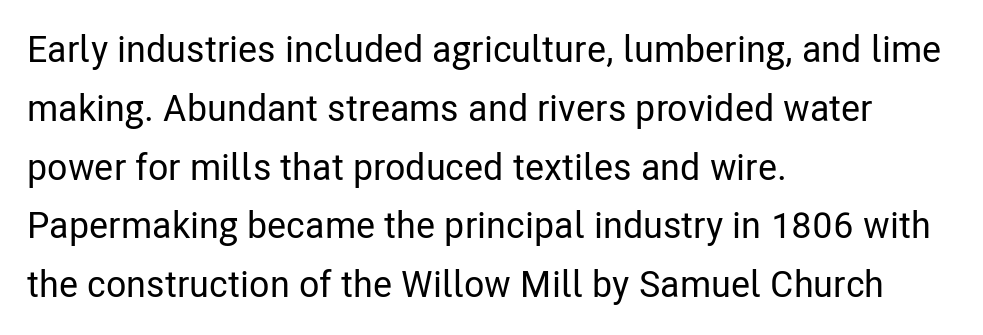
{"serif": "no", "italic": "no", "width": "condensed", "stroke_contrast": "low", "x_height": "medium", "monospaced": "no", "underline": "no", "align": "left", "line_spacing": "normal", "line_spacing_ratio": 1.59, "letter_spacing": "normal", "letter_spacing_em": 0.0, "glyph_px": 37}
